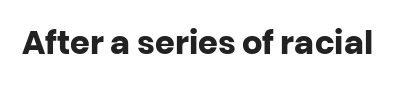
The image shows 32 px heavy sans-serif type, upright; set normal letter spacing, not underlined; low stroke contrast and a large x-height.
